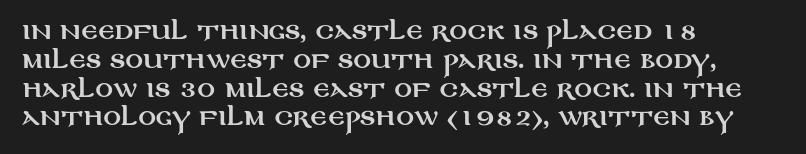
Descender tails drop into unmarked territory. Horizontal alignment here is leftward, the default for most running prose. Does extra space separate the letters? No, they use regular spacing. Upright lettering throughout. Evenly set lines give the paragraph a standard silhouette.
